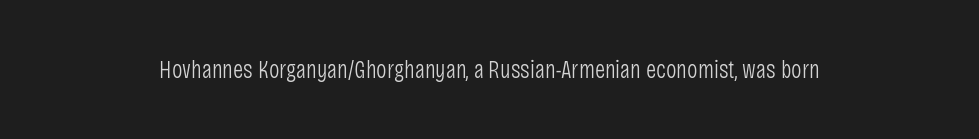
{"italic": "no", "bold": "no", "underline": "no", "letter_spacing": "normal", "letter_spacing_em": 0.0, "glyph_px": 25}
